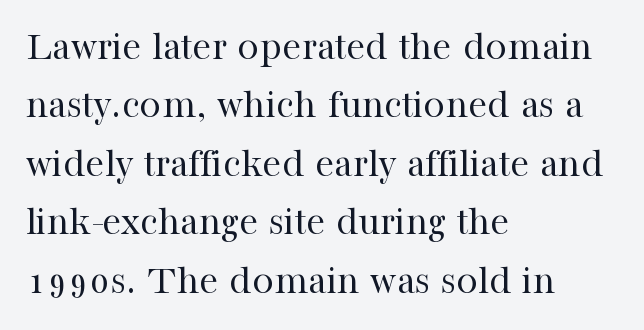
{"serif": "yes", "italic": "no", "bold": "no", "weight": "regular", "width": "normal", "stroke_contrast": "high", "x_height": "medium", "monospaced": "no", "underline": "no", "align": "left", "line_spacing": "normal", "line_spacing_ratio": 1.36, "letter_spacing": "normal", "letter_spacing_em": 0.0, "glyph_px": 43}
